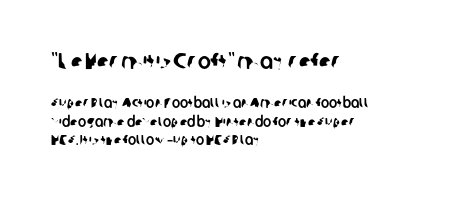
Q: Is the text underlined? A: No.
Q: How is the paragraph aligned? A: Left-aligned.
Q: Is the spacing between letters normal or unusually wide? A: Normal.
Q: Is the spacing between lines tight, normal or loose? A: Normal.
Q: Which block of text is set in a larger size, the first (top) or the second (bottom)? A: The first (top) one.
